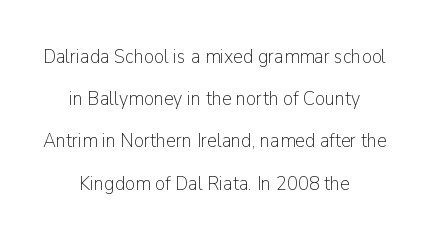
{"italic": "no", "bold": "no", "underline": "no", "align": "center", "line_spacing": "loose", "line_spacing_ratio": 2.11, "letter_spacing": "normal", "letter_spacing_em": 0.0, "glyph_px": 20}
